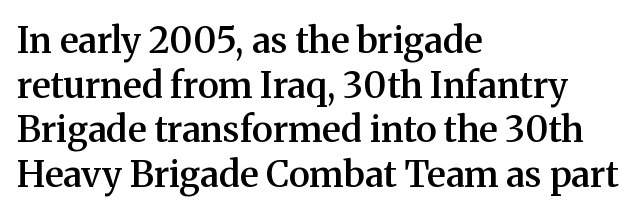
{"serif": "yes", "italic": "no", "bold": "semi", "weight": "semibold", "width": "normal", "stroke_contrast": "medium", "x_height": "medium", "monospaced": "no", "underline": "no", "align": "left", "line_spacing_ratio": 1.24, "letter_spacing": "normal", "letter_spacing_em": 0.0, "glyph_px": 36}
